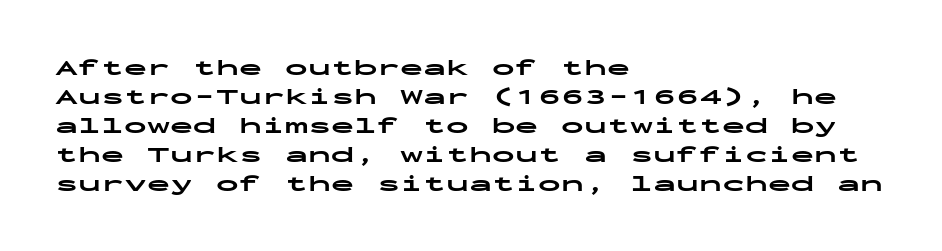
Q: Is the text bold? A: Yes.
Q: Is the text italic (slanted)? A: No, it is upright.
Q: Is the text underlined? A: No.
Q: How is the paragraph aligned? A: Left-aligned.
Q: Is the spacing between letters normal or unusually wide? A: Normal.
Q: Is the spacing between lines tight, normal or loose? A: Normal.
